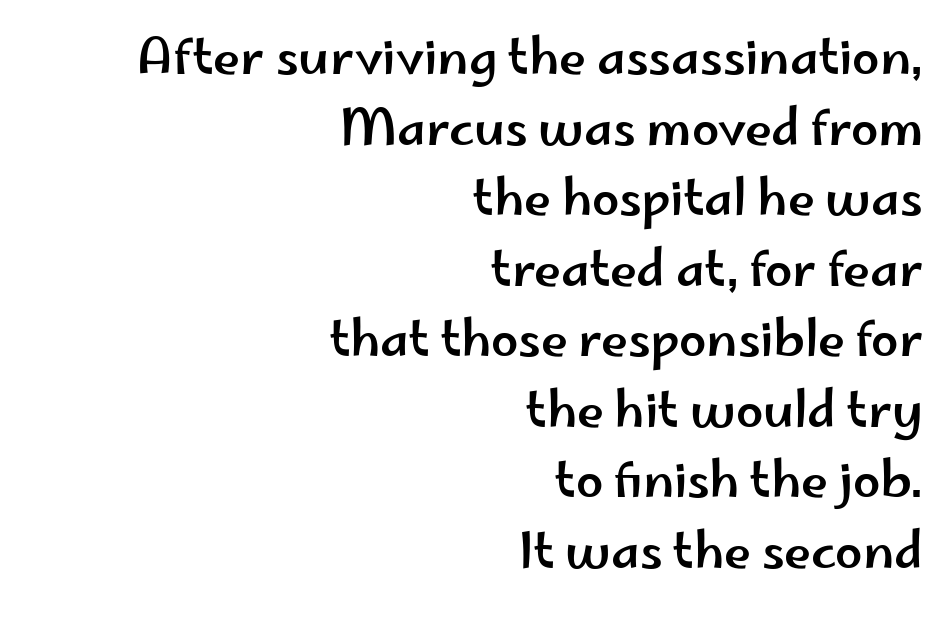
{"serif": "no", "italic": "no", "width": "wide", "stroke_contrast": "low", "x_height": "small", "monospaced": "no", "underline": "no", "align": "right", "line_spacing": "normal", "line_spacing_ratio": 1.44, "letter_spacing": "normal", "letter_spacing_em": 0.0, "glyph_px": 49}
